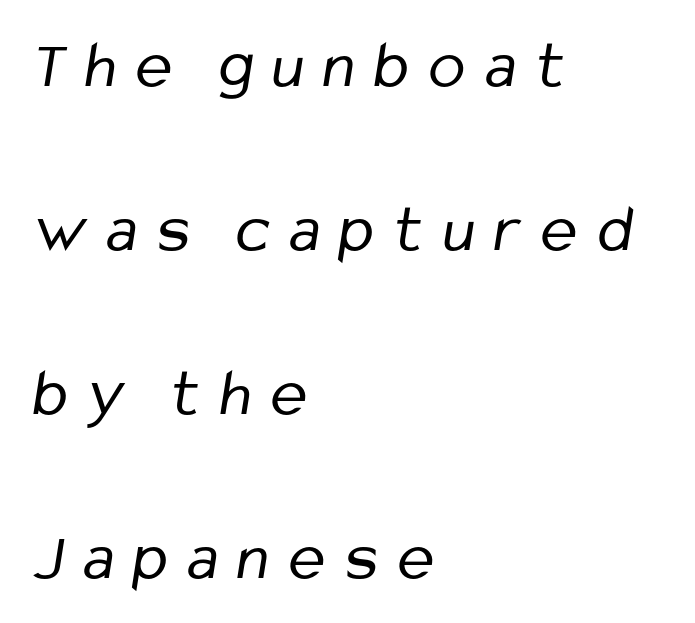
Q: Is the text bold? A: No.
Q: Is the typeface a serif or a sans-serif typeface? A: Sans-serif.
Q: Is the text underlined? A: No.
Q: How is the paragraph aligned? A: Left-aligned.
Q: Is the spacing between letters normal or unusually wide? A: Unusually wide.
Q: Is the spacing between lines tight, normal or loose? A: Loose.
Q: Width (condensed, normal, or wide)? A: Condensed.
Q: Stroke contrast? A: Low.
Q: x-height? A: Medium.
Q: Monospaced? A: No.
